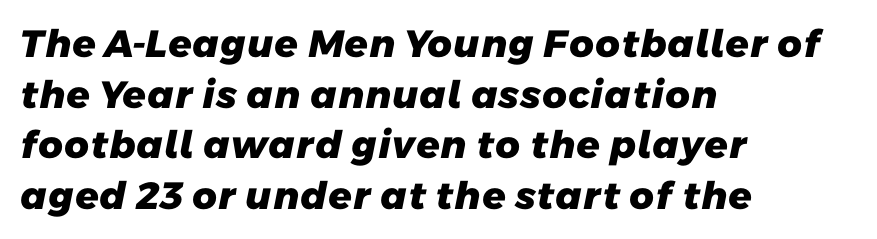
Q: Is the text bold? A: Yes.
Q: Is the typeface a serif or a sans-serif typeface? A: Sans-serif.
Q: Is the text underlined? A: No.
Q: How is the paragraph aligned? A: Left-aligned.
Q: Is the spacing between letters normal or unusually wide? A: Normal.
Q: Is the spacing between lines tight, normal or loose? A: Normal.
Q: Width (condensed, normal, or wide)? A: Normal.
Q: Stroke contrast? A: Low.
Q: x-height? A: Medium.
Q: Monospaced? A: No.
